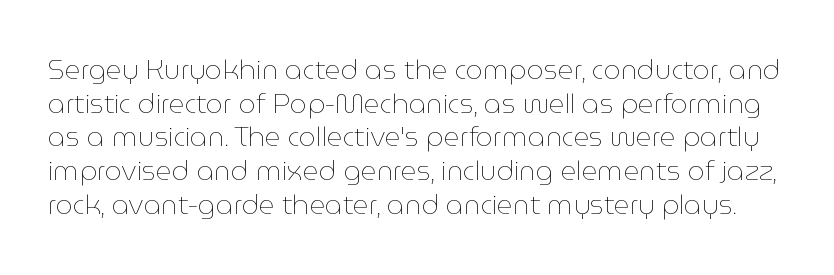
Q: Is the text bold? A: No.
Q: Is the text italic (slanted)? A: No, it is upright.
Q: Is the text underlined? A: No.
Q: Is the spacing between letters normal or unusually wide? A: Normal.
Q: Is the spacing between lines tight, normal or loose? A: Normal.
